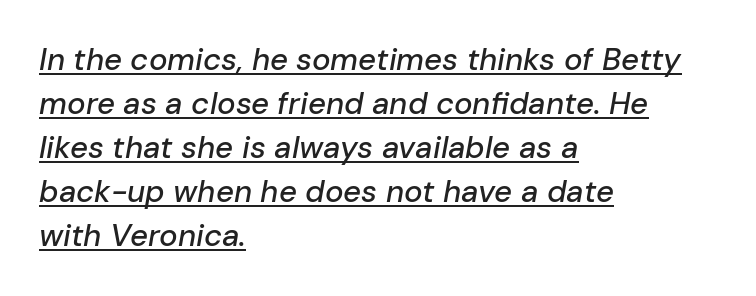
Here the designer chose a conventional face with non-uniform glyph widths. The face used here has a pronounced slope to its letters. This sample is left-justified, so line endings fall wherever the words run out. This rendering leaves character spacing at its baseline value. Each new line begins a customary step beneath the previous one. Every word sits above its own underline.
